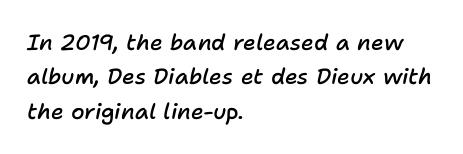
The image shows 22 px text type, italic (leaning right); set left-aligned, normal line spacing (1.56x), normal letter spacing, not underlined.
